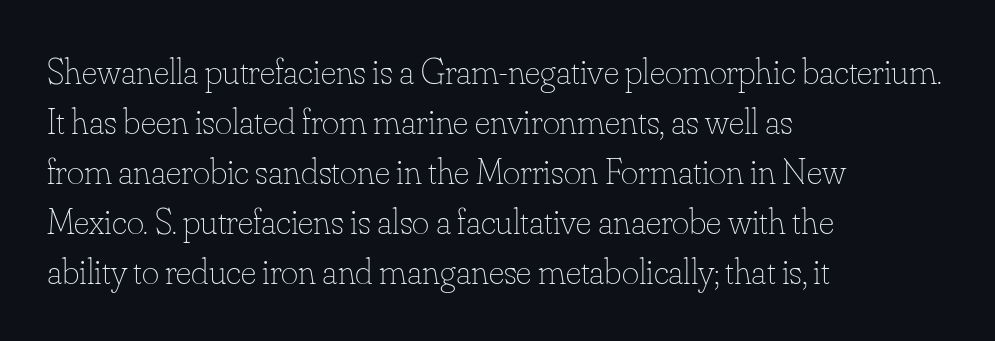
{"italic": "no", "bold": "no", "weight": "thin", "width": "normal", "stroke_contrast": "low", "x_height": "small", "monospaced": "no", "underline": "no", "align": "left", "line_spacing": "normal", "line_spacing_ratio": 1.35, "letter_spacing": "normal", "letter_spacing_em": 0.0, "glyph_px": 37}
